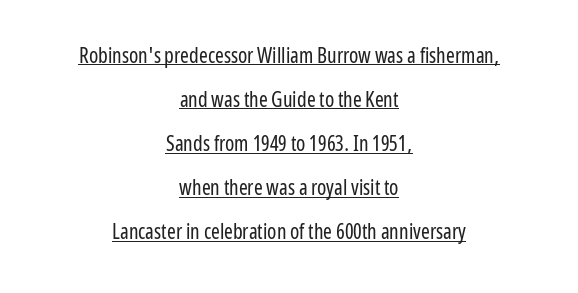
Q: Is the text bold? A: No.
Q: Is the text italic (slanted)? A: No, it is upright.
Q: Is the text underlined? A: Yes.
Q: How is the paragraph aligned? A: Centered.
Q: Is the spacing between letters normal or unusually wide? A: Normal.
Q: Is the spacing between lines tight, normal or loose? A: Loose.
